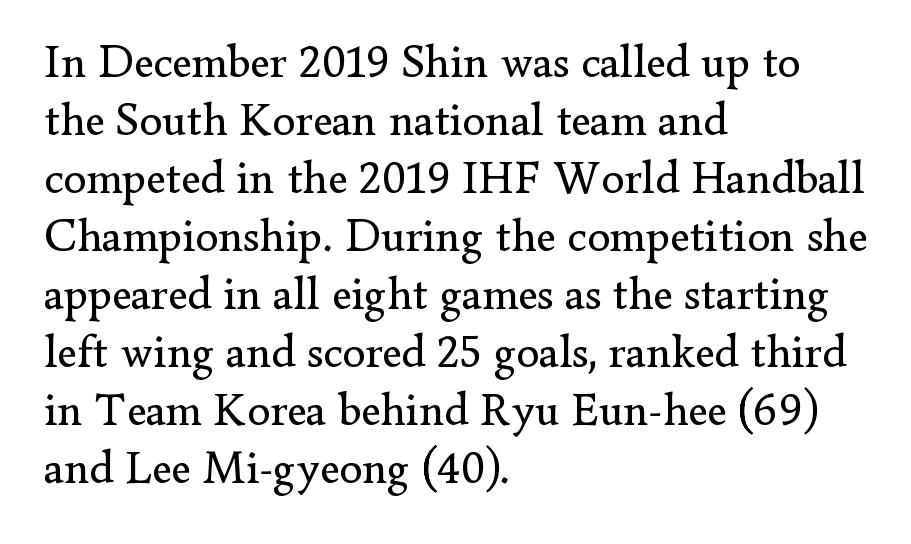
Yep, those are serifs on the letters. Only glyphs here, with clear space below each row. The font sits on the lighter half of the weight spectrum, regular included. You could not count columns in this text — the font is proportionally spaced. The horizontal fit of the characters is conventional and even. The paragraph has a hard left edge and a soft right edge.
